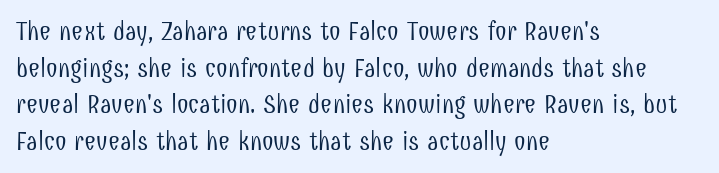
Q: Is the text bold? A: No.
Q: Is the text italic (slanted)? A: No, it is upright.
Q: Is the text underlined? A: No.
Q: How is the paragraph aligned? A: Left-aligned.
Q: Is the spacing between letters normal or unusually wide? A: Normal.
Q: Is the spacing between lines tight, normal or loose? A: Normal.
